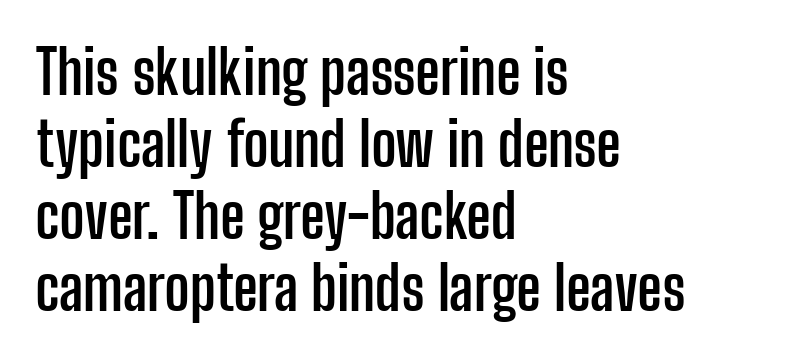
{"serif": "no", "italic": "no", "bold": "yes", "weight": "semibold", "width": "condensed", "stroke_contrast": "low", "x_height": "medium", "monospaced": "no", "underline": "no", "align": "left", "line_spacing_ratio": 1.2, "letter_spacing": "normal", "letter_spacing_em": 0.0, "glyph_px": 60}
